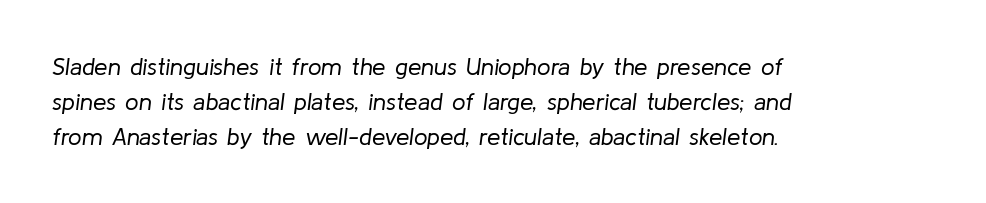
{"italic": "yes", "lean": "right", "slant_degrees": 8, "bold": "no", "underline": "no", "align": "left", "line_spacing": "normal", "line_spacing_ratio": 1.46, "letter_spacing": "normal", "letter_spacing_em": 0.0, "glyph_px": 24}
